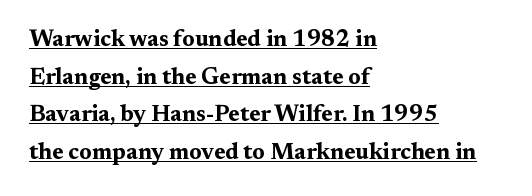
Q: Is the text bold? A: Yes.
Q: Is the text italic (slanted)? A: No, it is upright.
Q: Is the text underlined? A: Yes.
Q: How is the paragraph aligned? A: Left-aligned.
Q: Is the spacing between letters normal or unusually wide? A: Normal.
Q: Is the spacing between lines tight, normal or loose? A: Normal.
